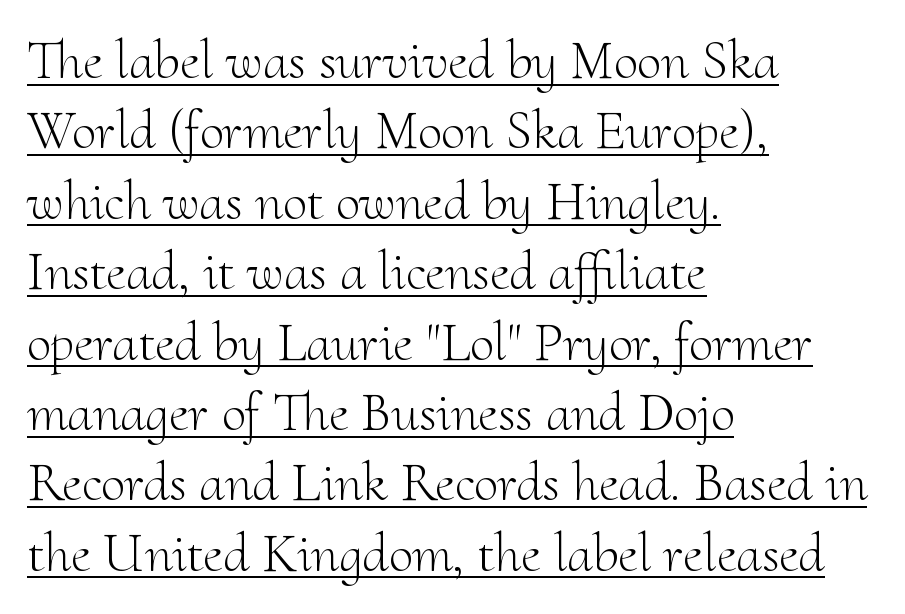
The gaps between neighbouring characters are ordinary and unremarkable. Observe the serifs anchoring each vertical stroke in this sample. In CSS terms this would be text-align: left. A rule runs beneath these lines of type. Leading: standard. Each letter keeps its own natural width here, so spacing adapts to shape.
